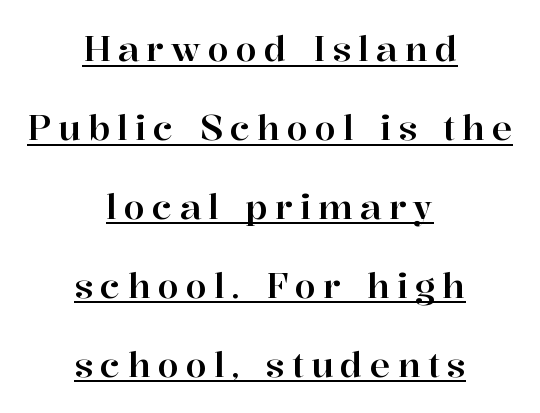
The image shows 34 px serif type, upright; set centered, loose line spacing (2.32x), unusually wide letter spacing (+0.21 em), underlined; high stroke contrast and a medium x-height.
